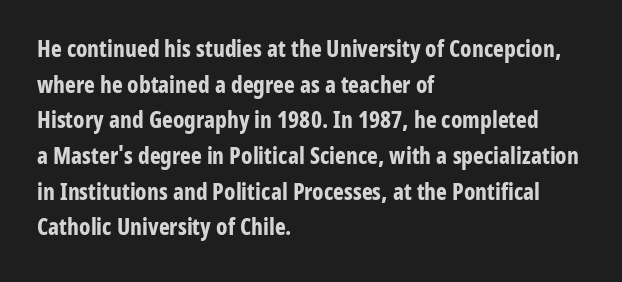
{"italic": "no", "bold": "yes", "underline": "no", "align": "left", "line_spacing": "normal", "line_spacing_ratio": 1.55, "letter_spacing": "normal", "letter_spacing_em": 0.0, "glyph_px": 23}
